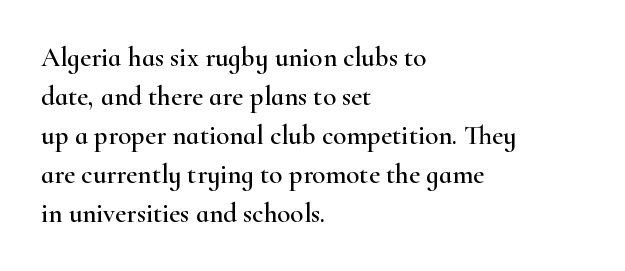
The image shows 27 px text type, upright; set left-aligned, normal line spacing (1.44x), normal letter spacing, not underlined.
